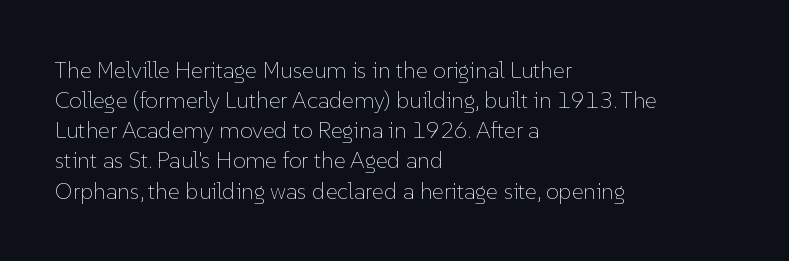
Teacher's note: observe the even left margin — that is flush-left alignment. Does extra space separate the letters? No, they use regular spacing. In terms of posture, this sample is upright. The glyphs are unaccompanied by any horizontal stroke below them. The lines sit at an ordinary, default distance from one another.
